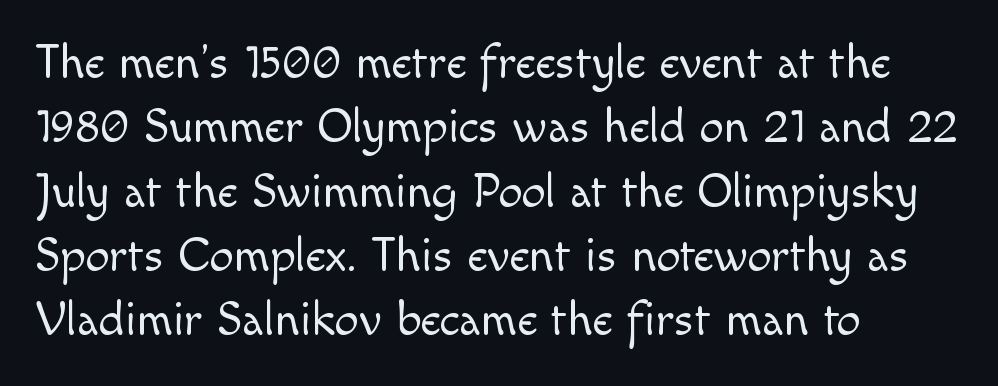
Q: Is the text bold? A: No.
Q: Is the text italic (slanted)? A: No, it is upright.
Q: Is the typeface a serif or a sans-serif typeface? A: Sans-serif.
Q: Is the text underlined? A: No.
Q: How is the paragraph aligned? A: Left-aligned.
Q: Is the spacing between letters normal or unusually wide? A: Normal.
Q: Is the spacing between lines tight, normal or loose? A: Normal.
Q: Width (condensed, normal, or wide)? A: Normal.
Q: x-height? A: Small.
Q: Monospaced? A: No.
